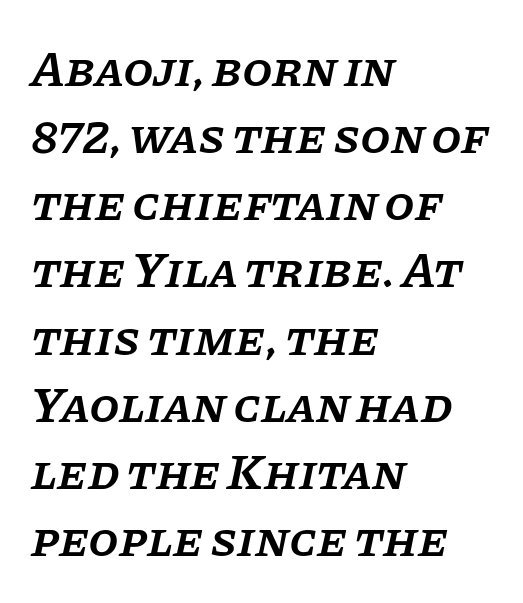
The image shows 49 px semibold serif type, italic (leaning right); set left-aligned, normal line spacing (1.37x), normal letter spacing, not underlined; low stroke contrast and a large x-height.
